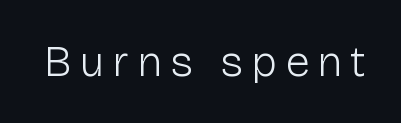
The face used here is proportionally spaced, like ordinary book or web type. Typographically, this falls in the sans-serif category. Any mark beneath the type? The region is blank. A quiet, ordinary-to-light weight characterises the typeface. Tall strokes in this sample are plumb rather than angled.
